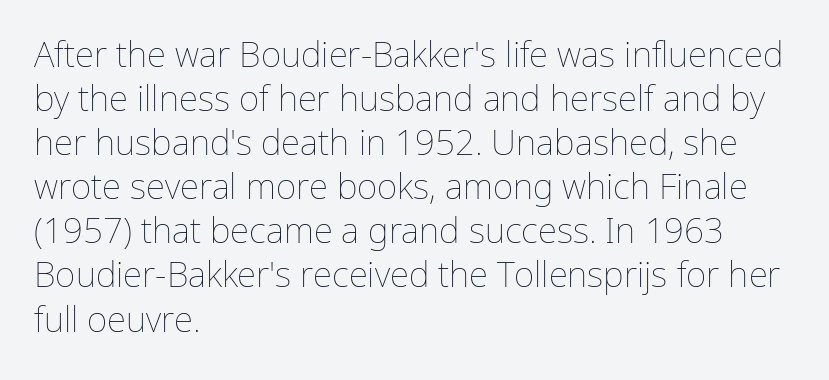
The image shows 35 px thin type, upright; set left-aligned, normal line spacing (1.26x), normal letter spacing, not underlined; low stroke contrast and a medium x-height.
